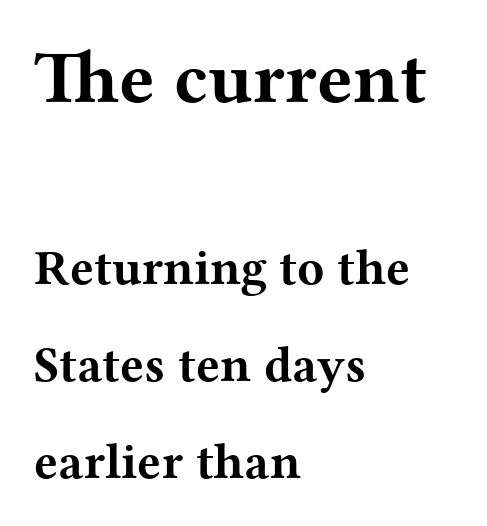
Q: Is the text bold? A: Yes.
Q: Is the text italic (slanted)? A: No, it is upright.
Q: Is the typeface a serif or a sans-serif typeface? A: Serif.
Q: Is the text underlined? A: No.
Q: How is the paragraph aligned? A: Left-aligned.
Q: Is the spacing between letters normal or unusually wide? A: Normal.
Q: Is the spacing between lines tight, normal or loose? A: Loose.
Q: Which block of text is set in a larger size, the first (top) or the second (bottom)? A: The first (top) one.
Q: Width (condensed, normal, or wide)? A: Wide.
Q: Stroke contrast? A: Medium.
Q: x-height? A: Medium.
Q: Monospaced? A: No.
